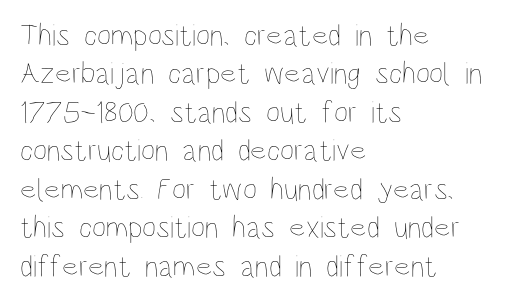
Q: Is the text bold? A: No.
Q: Is the text italic (slanted)? A: No, it is upright.
Q: Is the text underlined? A: No.
Q: How is the paragraph aligned? A: Left-aligned.
Q: Is the spacing between letters normal or unusually wide? A: Normal.
Q: Width (condensed, normal, or wide)? A: Condensed.
Q: Stroke contrast? A: Low.
Q: x-height? A: Large.
Q: Monospaced? A: No.
